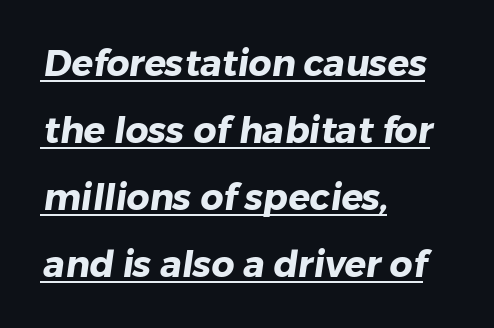
Q: Is the text bold? A: Yes.
Q: Is the typeface a serif or a sans-serif typeface? A: Sans-serif.
Q: Is the text underlined? A: Yes.
Q: How is the paragraph aligned? A: Left-aligned.
Q: Is the spacing between letters normal or unusually wide? A: Normal.
Q: Width (condensed, normal, or wide)? A: Normal.
Q: Stroke contrast? A: Low.
Q: x-height? A: Medium.
Q: Monospaced? A: No.
